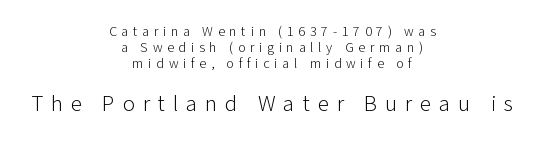
{"italic": "no", "bold": "no", "underline": "no", "align": "center", "line_spacing_ratio": 1.16, "letter_spacing": "wide", "letter_spacing_em": 0.34, "larger_block": "second", "size_ratio": 1.64, "glyph_px": 23}
